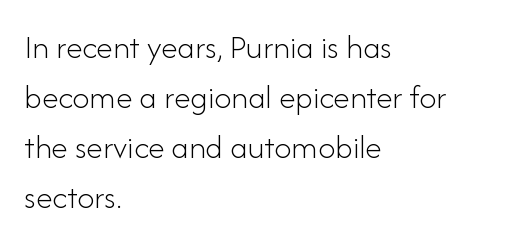
The image shows 34 px light sans-serif type, upright; set left-aligned, normal line spacing (1.47x), normal letter spacing, not underlined; low stroke contrast and a small x-height.
